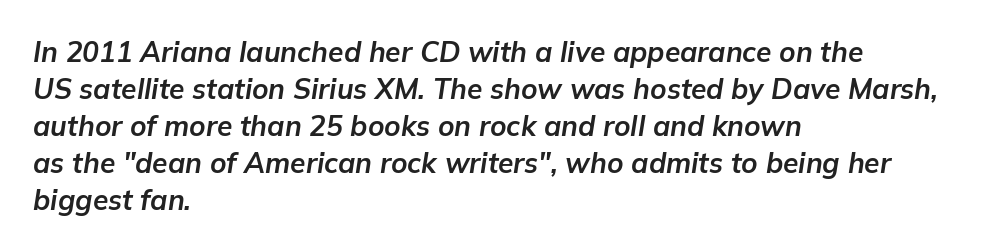
Quick note: underline off. Layout note: lines flush left. One glance says typical: line gaps are just what's usual. Tracking here is standard; glyphs follow each other at the usual distance.
